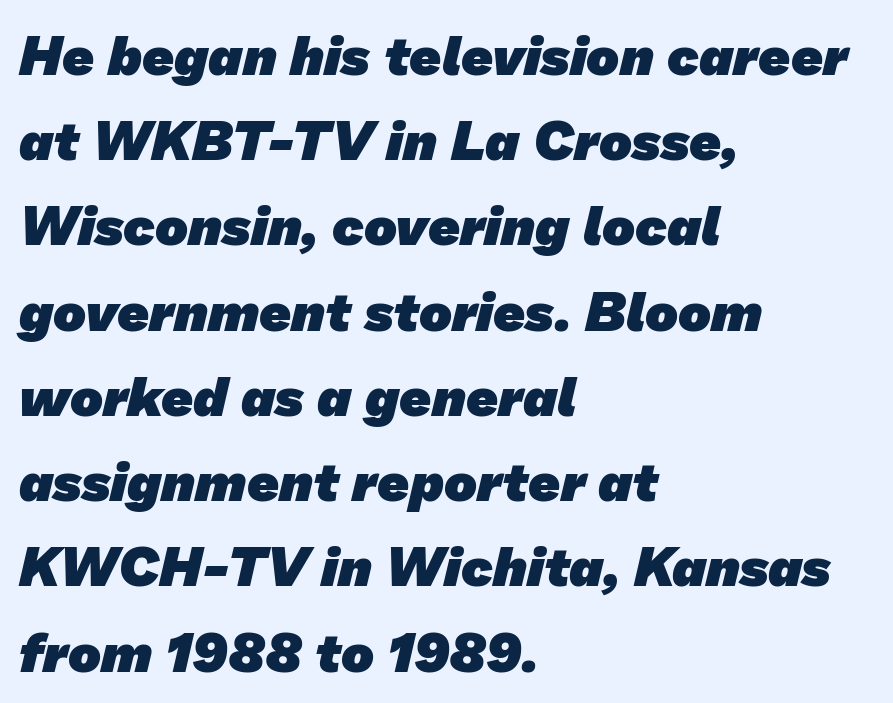
{"serif": "no", "bold": "yes", "weight": "heavy", "width": "normal", "stroke_contrast": "low", "x_height": "medium", "monospaced": "no", "underline": "no", "align": "left", "line_spacing": "normal", "line_spacing_ratio": 1.55, "letter_spacing": "normal", "letter_spacing_em": 0.0, "glyph_px": 55}
